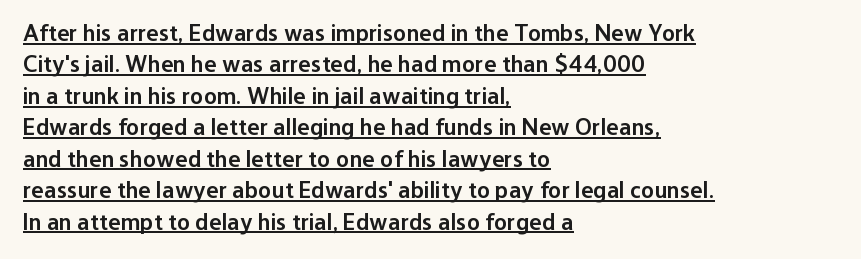
Does the weight exceed regular? Yes, but only to semibold. These lines sit exactly where default settings would place them. These lines stack with their left ends in a neat column. What decoration does the sample have? An underline. Rendered with straight, roman letterforms. This rendering leaves character spacing at its baseline value.
